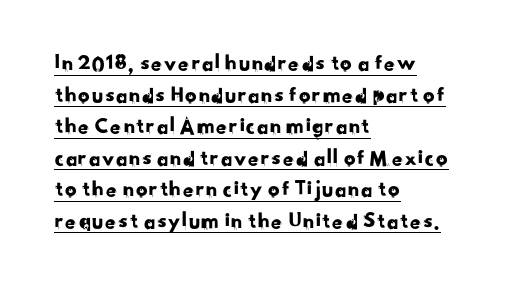
This is underlined copy, the kind a proofreader might mark for attention. Left-aligned paragraph, ragged on the right. There is no visible air inserted between adjacent glyphs. Horizontal bands of white between lines are of average thickness.
